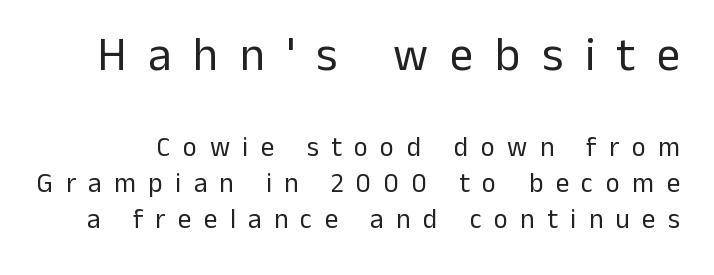
Q: Is the text bold? A: No.
Q: Is the text italic (slanted)? A: No, it is upright.
Q: Is the typeface a serif or a sans-serif typeface? A: Sans-serif.
Q: Is the text underlined? A: No.
Q: Is the spacing between letters normal or unusually wide? A: Unusually wide.
Q: Is the spacing between lines tight, normal or loose? A: Normal.
Q: Which block of text is set in a larger size, the first (top) or the second (bottom)? A: The first (top) one.
Q: Width (condensed, normal, or wide)? A: Normal.
Q: Stroke contrast? A: Low.
Q: x-height? A: Medium.
Q: Monospaced? A: No.
